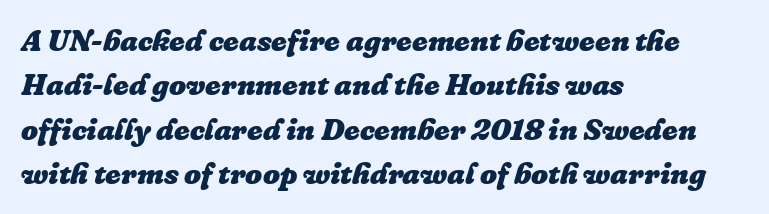
{"italic": "yes", "lean": "right", "slant_degrees": 16, "bold": "yes", "weight": "heavy", "width": "normal", "stroke_contrast": "low", "x_height": "medium", "monospaced": "no", "underline": "no", "align": "left", "line_spacing": "normal", "line_spacing_ratio": 1.48, "letter_spacing": "normal", "letter_spacing_em": 0.0, "glyph_px": 30}
